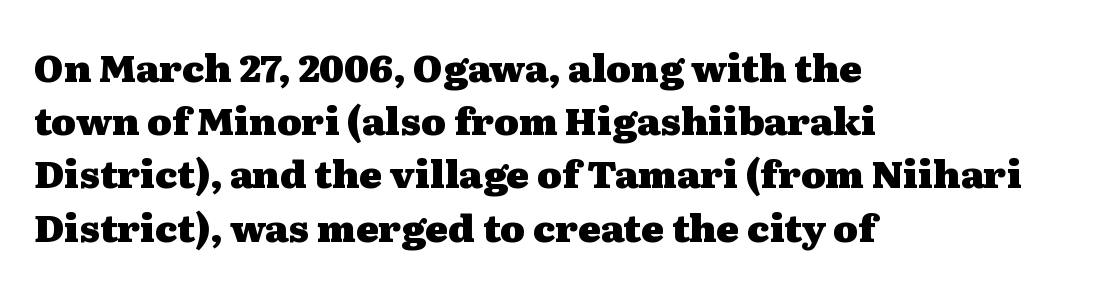
{"serif": "yes", "italic": "no", "bold": "yes", "weight": "heavy", "width": "wide", "stroke_contrast": "medium", "x_height": "medium", "monospaced": "no", "underline": "no", "align": "left", "line_spacing": "normal", "line_spacing_ratio": 1.4, "letter_spacing": "normal", "letter_spacing_em": 0.0, "glyph_px": 38}
